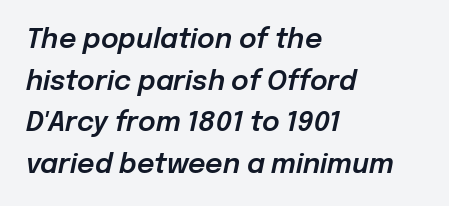
Q: Is the text italic (slanted)? A: Yes, it leans right by about 12 degrees.
Q: Is the text underlined? A: No.
Q: How is the paragraph aligned? A: Left-aligned.
Q: Is the spacing between letters normal or unusually wide? A: Normal.
Q: Is the spacing between lines tight, normal or loose? A: Normal.
